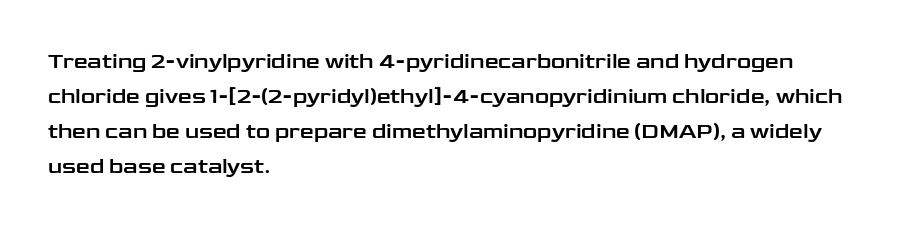
Q: Is the text italic (slanted)? A: No, it is upright.
Q: Is the text underlined? A: No.
Q: How is the paragraph aligned? A: Left-aligned.
Q: Is the spacing between letters normal or unusually wide? A: Normal.
Q: Is the spacing between lines tight, normal or loose? A: Normal.
